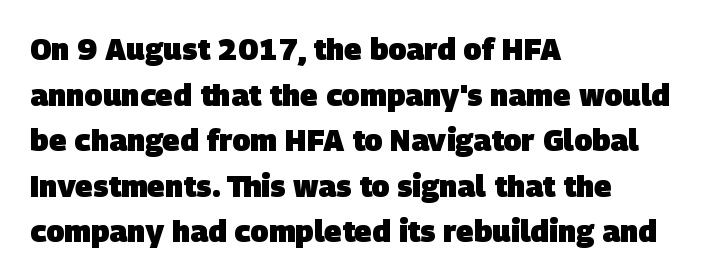
The image shows 30 px heavy sans-serif type; set left-aligned, normal line spacing (1.52x), normal letter spacing, not underlined; low stroke contrast and a large x-height.
